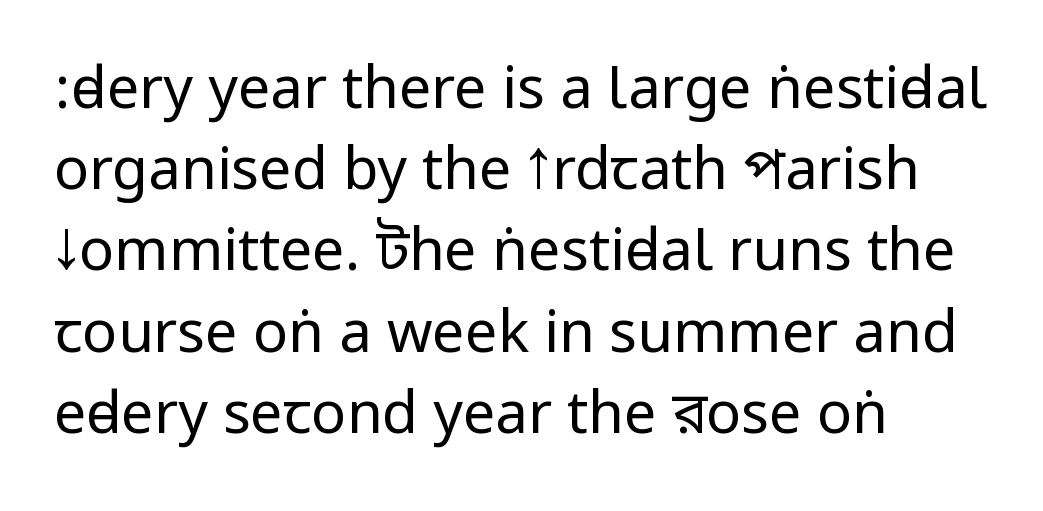
Q: Is the text bold? A: No.
Q: Is the text italic (slanted)? A: No, it is upright.
Q: Is the typeface a serif or a sans-serif typeface? A: Sans-serif.
Q: Is the text underlined? A: No.
Q: How is the paragraph aligned? A: Left-aligned.
Q: Is the spacing between letters normal or unusually wide? A: Normal.
Q: Is the spacing between lines tight, normal or loose? A: Normal.
Q: Width (condensed, normal, or wide)? A: Condensed.
Q: Stroke contrast? A: Low.
